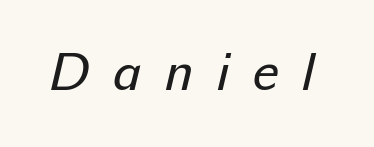
{"serif": "no", "bold": "no", "weight": "regular", "width": "normal", "stroke_contrast": "low", "x_height": "medium", "monospaced": "no", "underline": "no", "letter_spacing": "wide", "letter_spacing_em": 0.43, "glyph_px": 54}
